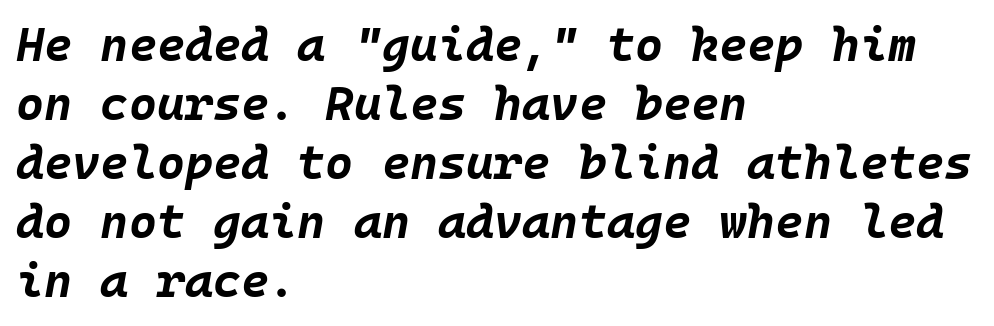
{"italic": "yes", "lean": "right", "slant_degrees": 10, "bold": "yes", "weight": "bold", "width": "normal", "stroke_contrast": "low", "x_height": "large", "monospaced": "yes", "underline": "no", "align": "left", "line_spacing_ratio": 1.23, "letter_spacing": "normal", "letter_spacing_em": 0.0, "glyph_px": 48}
